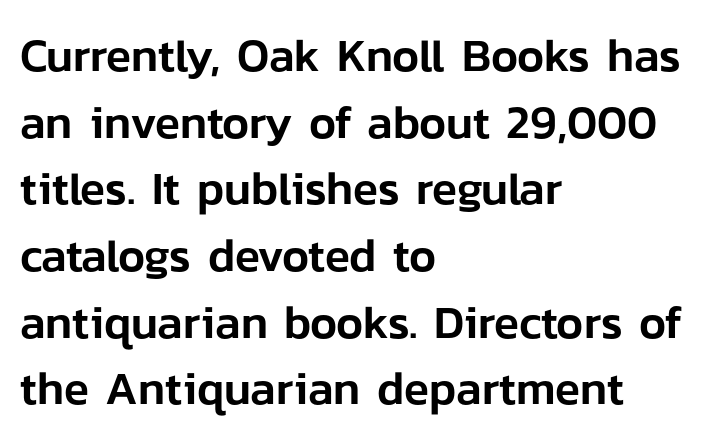
Do the letters lean? They stand straight. The rendering anchors every line to the left-hand side. Letterform terminals end flat and unadorned throughout the passage. Only glyphs here, with clear space below each row. The leading is moderate, giving the passage an even texture. The letters advance in unequal steps, a hallmark of proportional type.
